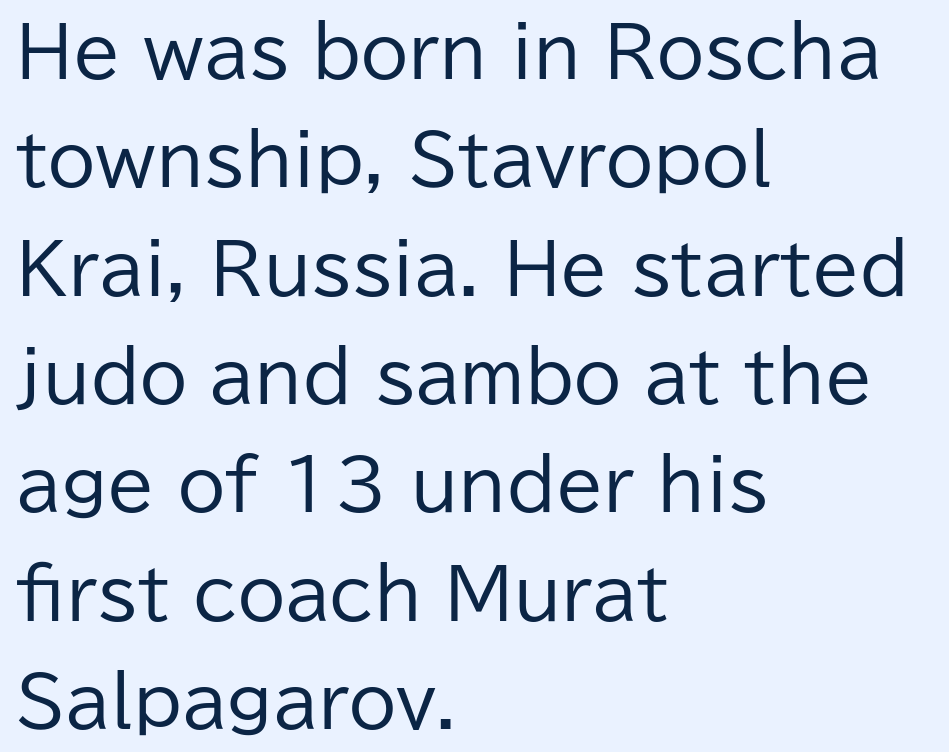
The foot of each line stays bare and open. Summary of vertical rhythm: regular, with standard interline spacing. The specimen reads as upright at a glance. One-word summary of the alignment: left.
